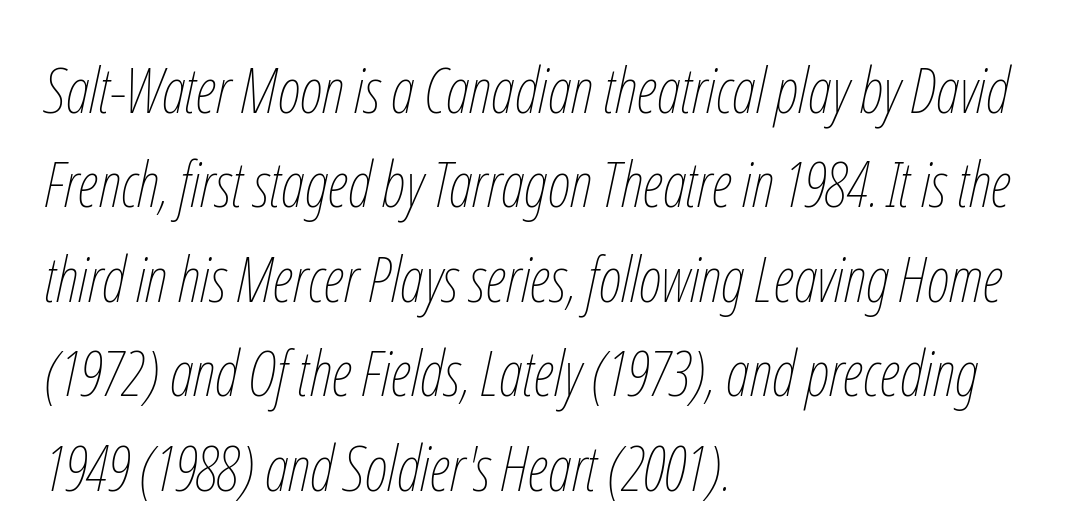
Q: Is the text bold? A: No.
Q: Is the text italic (slanted)? A: Yes, it leans right by about 12 degrees.
Q: Is the text underlined? A: No.
Q: How is the paragraph aligned? A: Left-aligned.
Q: Is the spacing between letters normal or unusually wide? A: Normal.
Q: Is the spacing between lines tight, normal or loose? A: Normal.
Q: Width (condensed, normal, or wide)? A: Condensed.
Q: Stroke contrast? A: Low.
Q: x-height? A: Medium.
Q: Monospaced? A: No.
